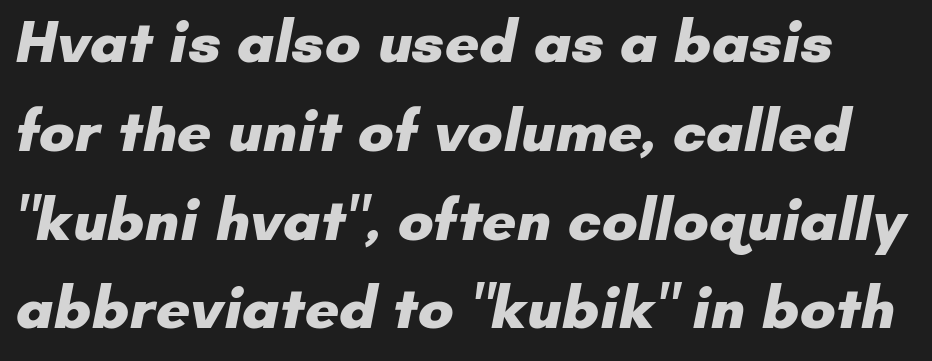
Spacing verdict: proportional, widths tailored to each character. Default kerning and tracking; the words read as compact shapes. Stroke terminals: plain, sans-serif. Whoever set this chose a conventional vertical rhythm.
